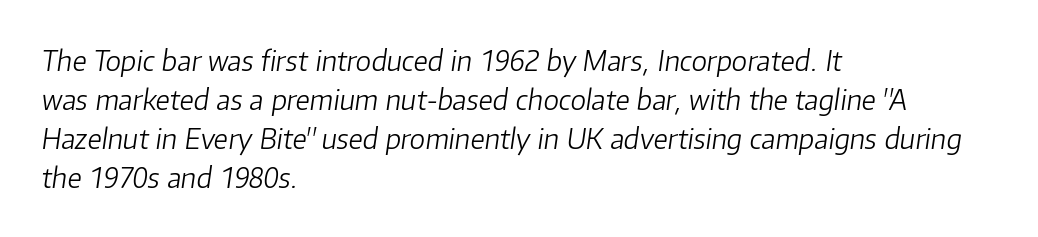
The image shows 28 px light type, italic (leaning right); set left-aligned, normal line spacing (1.39x), normal letter spacing, not underlined; low stroke contrast and a medium x-height.
